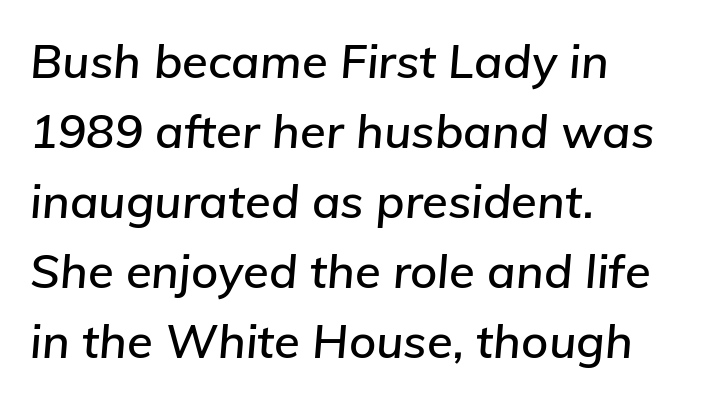
Slanted lettering throughout. Underlining? Definitely not there. Words appear dense and cohesive because spacing is normal. The lines sit at an ordinary, default distance from one another. Typeset ragged right — the left edge is the straight one. The passage shown is typed in a proportional face where columns would drift.
